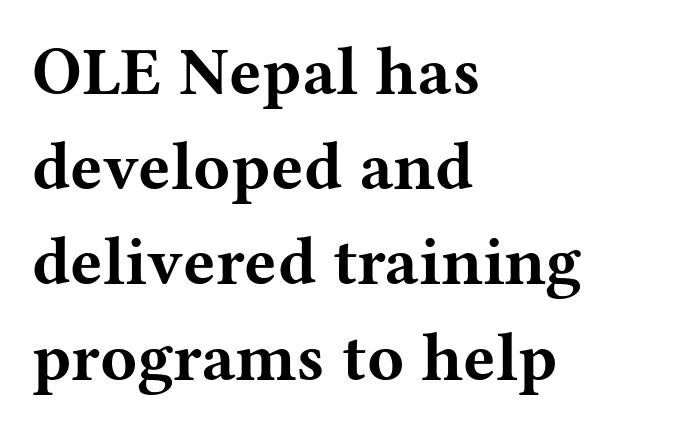
{"serif": "yes", "italic": "no", "bold": "yes", "weight": "bold", "width": "wide", "stroke_contrast": "medium", "x_height": "medium", "monospaced": "no", "underline": "no", "align": "left", "line_spacing": "normal", "line_spacing_ratio": 1.4, "letter_spacing": "normal", "letter_spacing_em": 0.0, "glyph_px": 68}
